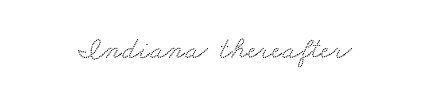
The image shows 31 px wide serif type; set normal letter spacing, not underlined; low stroke contrast and a small x-height.
